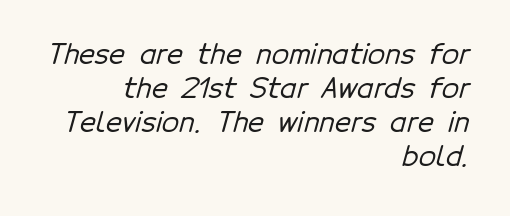
Q: Is the typeface a serif or a sans-serif typeface? A: Sans-serif.
Q: Is the text underlined? A: No.
Q: How is the paragraph aligned? A: Right-aligned.
Q: Is the spacing between letters normal or unusually wide? A: Normal.
Q: Width (condensed, normal, or wide)? A: Normal.
Q: Stroke contrast? A: Low.
Q: x-height? A: Medium.
Q: Monospaced? A: No.
